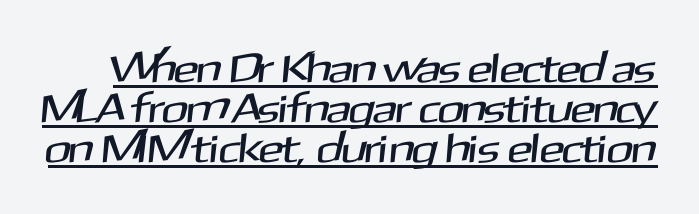
The image shows 41 px sans-serif type; set tight line spacing (0.98x), normal letter spacing, underlined; medium stroke contrast and a medium x-height.
